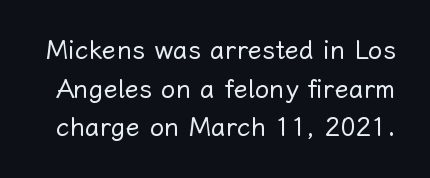
Posture: upright roman. Weight class: somewhere from thin through regular. The space directly below the letters is spotless. The face used here is rendered with its standard letterfit.
